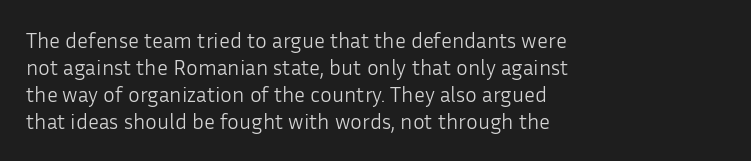
{"italic": "no", "bold": "no", "underline": "no", "align": "left", "line_spacing_ratio": 1.23, "letter_spacing": "normal", "letter_spacing_em": 0.0, "glyph_px": 22}
